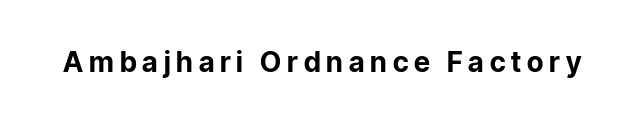
Bold? Absolutely — the strokes are thick and heavy. Substantial extra tracking has been applied to these lines. Observe the absence of serifs on each vertical stroke in this sample. Do the letters lean? They stand straight. Underline: absent.
